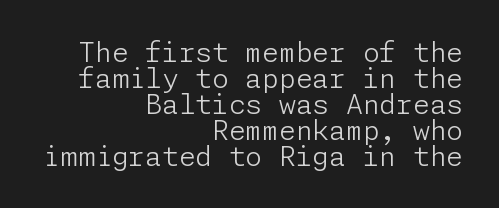
Every row of glyphs terminates at an identical x-position on the right. The horizontal fit of the characters is conventional and even. The cut favours lightness, reaching ordinary text weight at its darkest. Tall strokes in this sample are plumb rather than angled. Check the space under the baseline: it is left empty.
